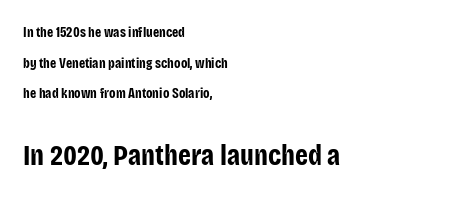
The image shows 29 px bold, condensed sans-serif type, upright; set left-aligned, loose line spacing (2.19x), normal letter spacing, not underlined; the second (bottom) block is 2.07x larger; low stroke contrast and a large x-height.
